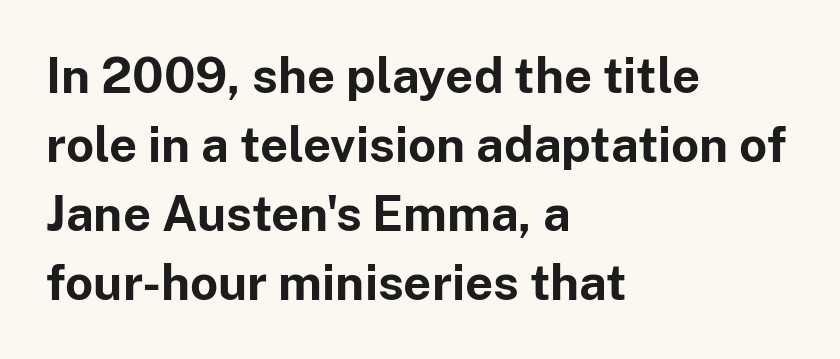
Summary of weight: heavy, a full bold. The block of text has a typical density, with ordinary space between rows. The setting favours the left margin, as ordinary paragraphs usually do. Caption: standard tracking, unaltered. The letters stand upright; this is a roman face. The passage shown is not underscored anywhere.
